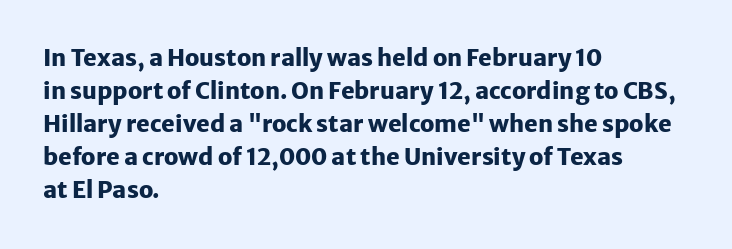
This sample keeps an unexceptional amount of space between lines. Strokes here are thick enough to call this a true bold. A student would call this left alignment; a typographer would say flush left, rag right. You can tell it's not italic because the verticals are truly vertical.
